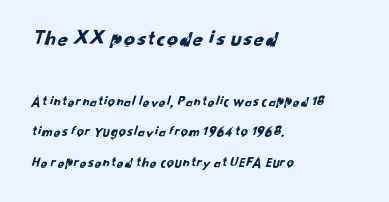
A bare baseline throughout the passage. You get the large type first, then a drop to smaller type. The type is set solid horizontally, with unmodified tracking. Successive baselines arrive slowly, with a big drop between each.
